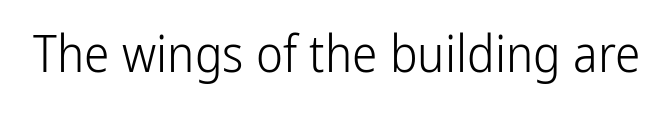
Q: Is the text bold? A: No.
Q: Is the text italic (slanted)? A: No, it is upright.
Q: Is the typeface a serif or a sans-serif typeface? A: Sans-serif.
Q: Is the text underlined? A: No.
Q: Is the spacing between letters normal or unusually wide? A: Normal.
Q: Width (condensed, normal, or wide)? A: Condensed.
Q: Stroke contrast? A: Low.
Q: x-height? A: Medium.
Q: Monospaced? A: No.
